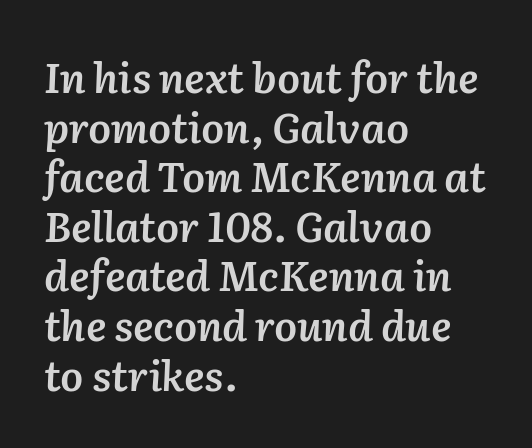
The rendering uses a semibold face; strokes are thickened but not to full bold. A typesetter would mark this as italic. Spacing between characters is what you'd get straight out of the box. These lines are rendered in a variable-pitch font.
